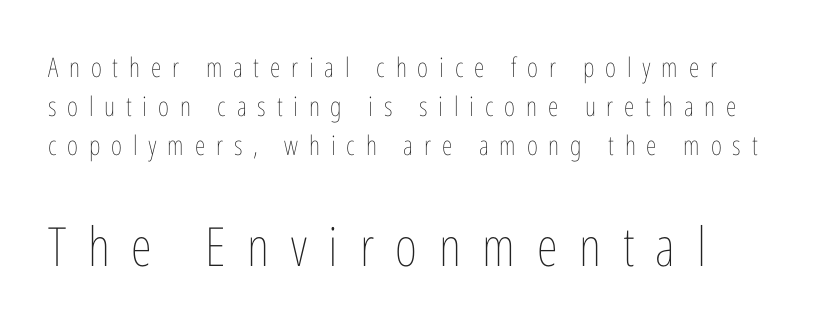
The image shows 54 px thin, condensed type, upright; set normal line spacing (1.44x), unusually wide letter spacing (+0.4 em), not underlined; the second (bottom) block is 2.0x larger; low stroke contrast and a medium x-height.
